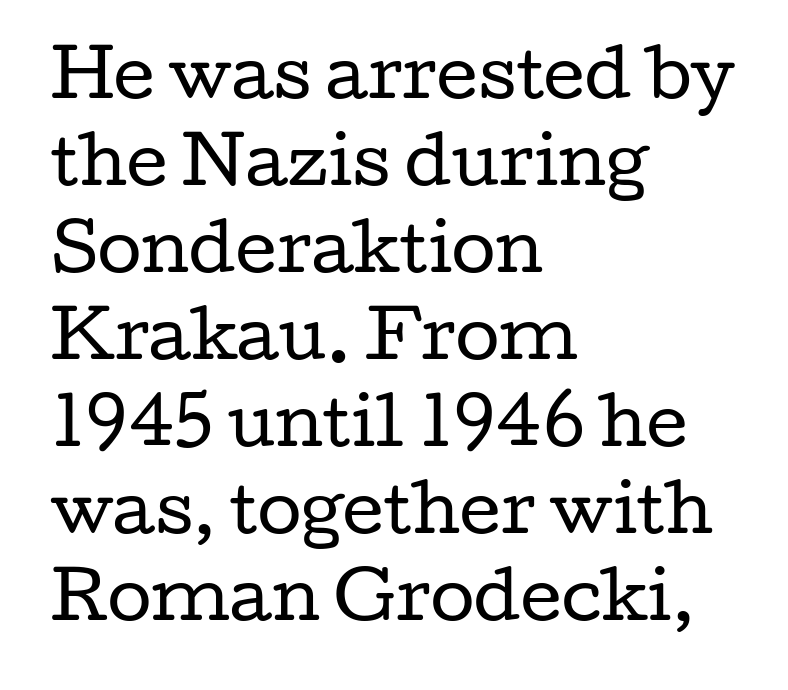
{"serif": "yes", "italic": "no", "bold": "no", "weight": "regular", "width": "wide", "stroke_contrast": "low", "x_height": "medium", "monospaced": "no", "underline": "no", "align": "left", "line_spacing": "normal", "line_spacing_ratio": 1.36, "letter_spacing": "normal", "letter_spacing_em": 0.0, "glyph_px": 64}
